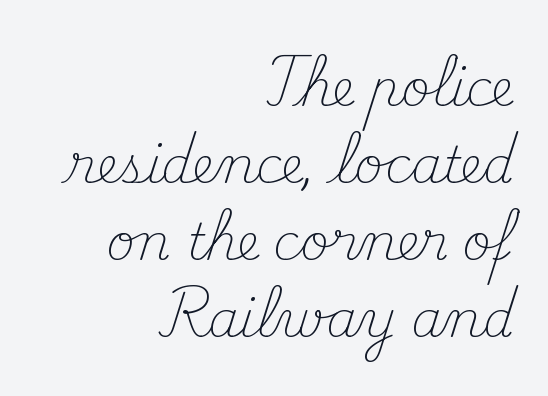
The area under the type is left untouched. The designer left line spacing at the default. Unlike a clean sans, this face finishes its strokes with serifs. The rendering anchors every line to the right-hand side.
